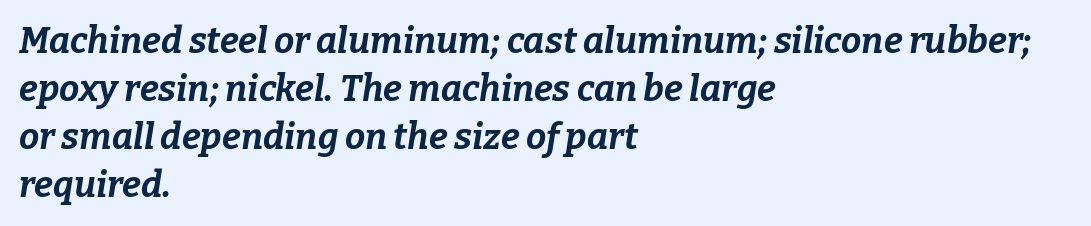
{"italic": "yes", "lean": "right", "slant_degrees": 9, "bold": "yes", "weight": "bold", "width": "normal", "stroke_contrast": "low", "x_height": "medium", "monospaced": "no", "underline": "no", "align": "left", "line_spacing": "normal", "line_spacing_ratio": 1.33, "letter_spacing": "normal", "letter_spacing_em": 0.0, "glyph_px": 36}
